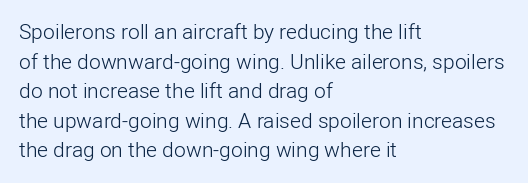
{"italic": "no", "bold": "no", "underline": "no", "align": "left", "line_spacing": "normal", "line_spacing_ratio": 1.41, "letter_spacing": "normal", "letter_spacing_em": 0.0, "glyph_px": 21}
